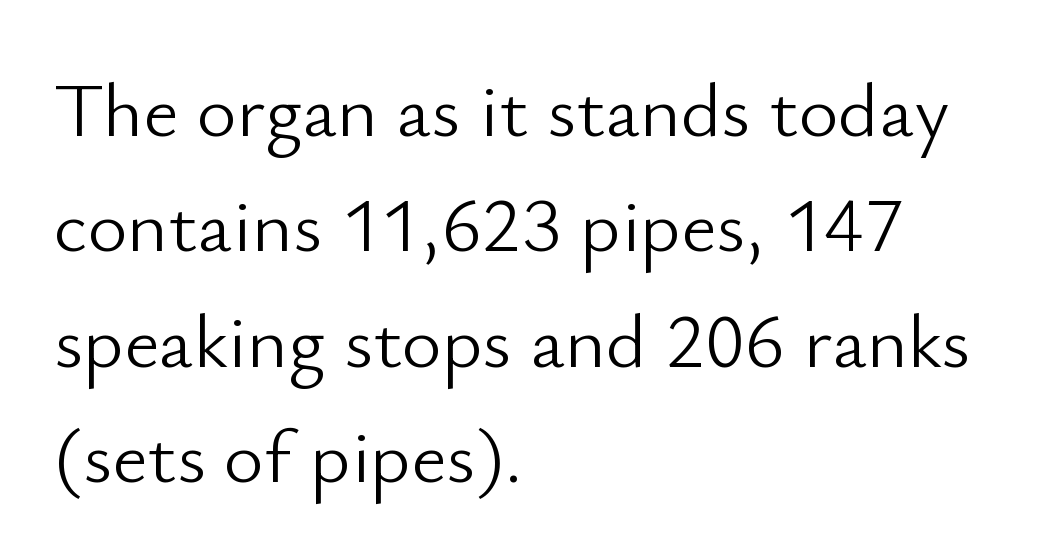
Q: Is the text bold? A: No.
Q: Is the text italic (slanted)? A: No, it is upright.
Q: Is the typeface a serif or a sans-serif typeface? A: Sans-serif.
Q: Is the text underlined? A: No.
Q: How is the paragraph aligned? A: Left-aligned.
Q: Is the spacing between letters normal or unusually wide? A: Normal.
Q: Is the spacing between lines tight, normal or loose? A: Normal.
Q: Width (condensed, normal, or wide)? A: Normal.
Q: Stroke contrast? A: Low.
Q: x-height? A: Small.
Q: Monospaced? A: No.
